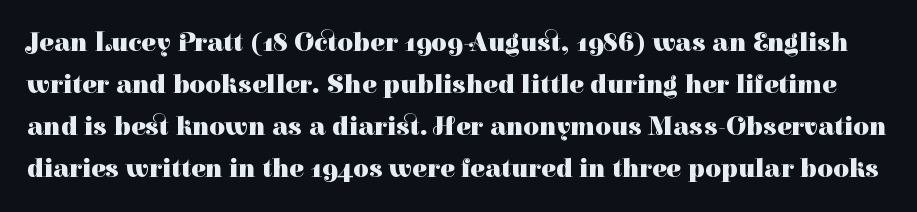
{"italic": "no", "bold": "yes", "underline": "no", "line_spacing": "normal", "line_spacing_ratio": 1.55, "letter_spacing": "normal", "letter_spacing_em": 0.0, "glyph_px": 27}
